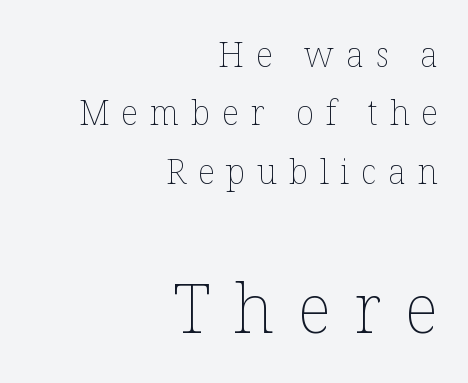
The image shows 68 px thin type, upright; set right-aligned, line spacing 1.72x, unusually wide letter spacing (+0.34 em), not underlined; the second (bottom) block is 2.0x larger; low stroke contrast and a medium x-height.
